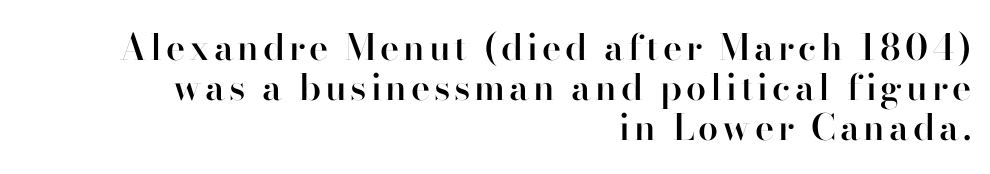
The image shows 36 px semibold sans-serif type, upright; set right-aligned, tight line spacing (1.11x), not underlined; high stroke contrast and a small x-height.
